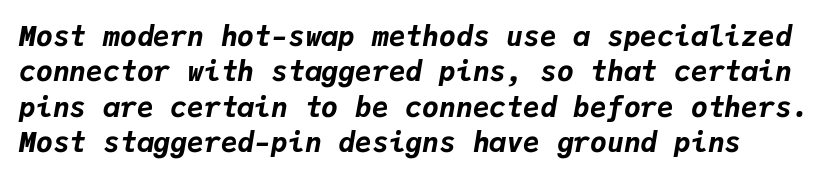
The image shows 28 px bold type, italic (leaning right), monospaced; set normal line spacing (1.26x), normal letter spacing, not underlined; low stroke contrast and a medium x-height.
